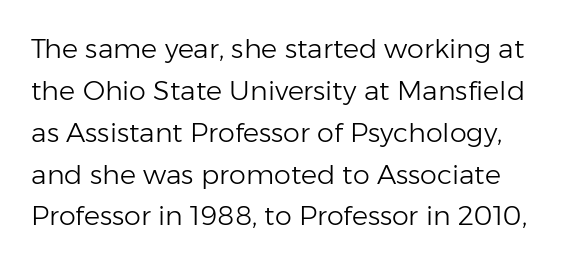
{"italic": "no", "bold": "no", "underline": "no", "line_spacing": "normal", "line_spacing_ratio": 1.55, "letter_spacing": "normal", "letter_spacing_em": 0.0, "glyph_px": 27}
